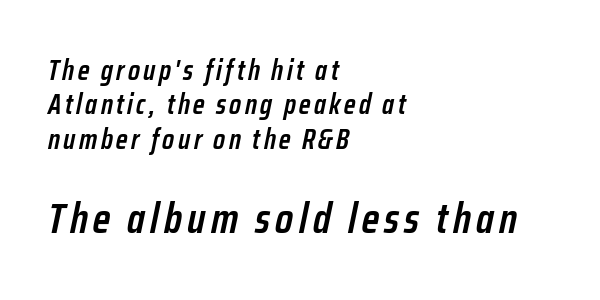
Q: Is the text bold? A: Semi-bold.
Q: Is the text italic (slanted)? A: Yes, it leans right by about 12 degrees.
Q: Is the text underlined? A: No.
Q: How is the paragraph aligned? A: Left-aligned.
Q: Which block of text is set in a larger size, the first (top) or the second (bottom)? A: The second (bottom) one.
Q: Width (condensed, normal, or wide)? A: Condensed.
Q: Stroke contrast? A: Low.
Q: x-height? A: Medium.
Q: Monospaced? A: No.
